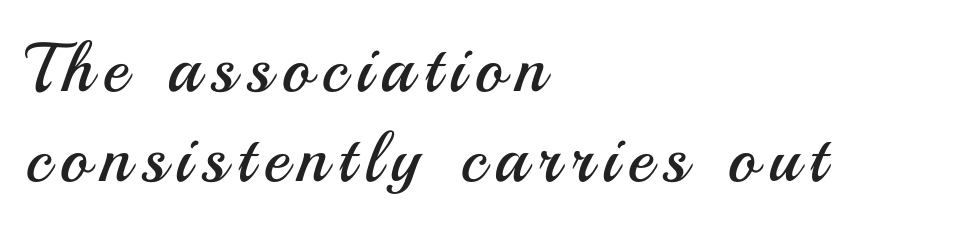
The typeface has the unassuming heft of standard copy or less. Proportional: the letters do not fall into vertical columns. Short and long lines alike share a common starting point at left. Vertical spacing — default.
